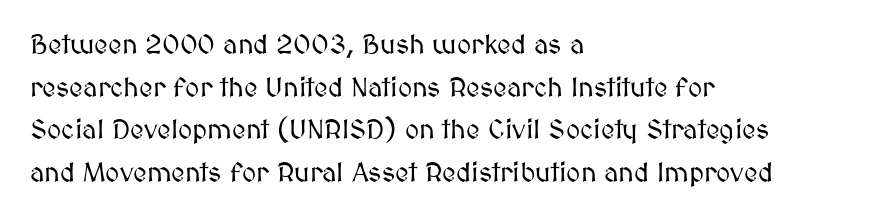
The image shows 27 px text type, upright; set left-aligned, normal line spacing (1.58x), normal letter spacing, not underlined.
